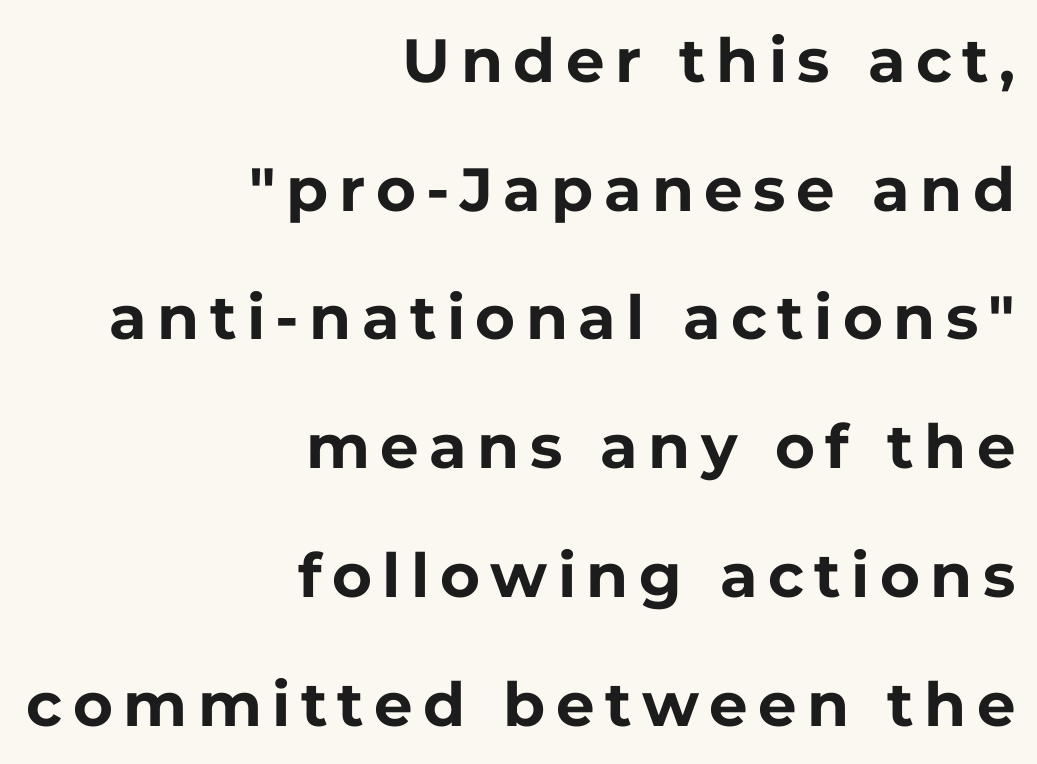
{"serif": "no", "italic": "no", "bold": "yes", "weight": "bold", "width": "normal", "stroke_contrast": "low", "x_height": "medium", "monospaced": "no", "underline": "no", "align": "right", "line_spacing": "loose", "line_spacing_ratio": 2.11, "glyph_px": 61}
